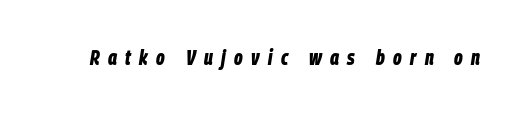
These lines were composed using italics. Students, note that the glyphs here are deliberately spaced far apart. You'd pick this weight for a headline — it's a proper bold. The string is rendered with underlining switched off.
